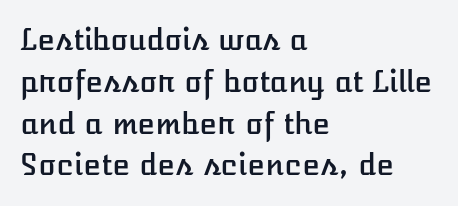
Is this a fixed-width face? No — the glyphs have proportional, varying widths. Tall strokes in this sample are plumb rather than angled. Notice how the passage keeps a crisp vertical edge on the left only. This sample keeps an unexceptional amount of space between lines. Tracking value appears to be zero — textbook default spacing.
